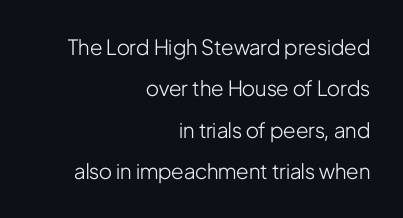
The image shows 21 px text type, upright; set right-aligned, loose line spacing (1.97x), normal letter spacing, not underlined.
